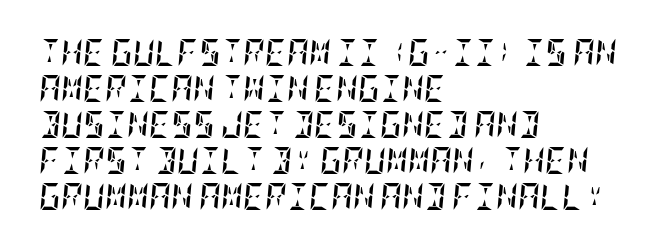
Q: Is the text bold? A: Yes.
Q: Is the text italic (slanted)? A: Yes, it leans right by about 5 degrees.
Q: Is the text underlined? A: No.
Q: How is the paragraph aligned? A: Left-aligned.
Q: Is the spacing between letters normal or unusually wide? A: Normal.
Q: Is the spacing between lines tight, normal or loose? A: Normal.
